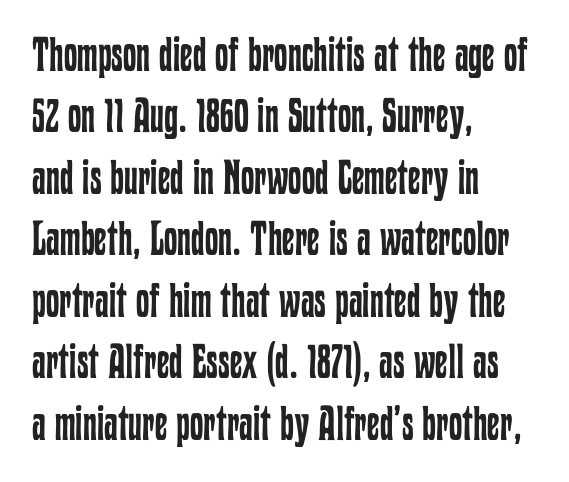
Q: Is the text bold? A: No.
Q: Is the text italic (slanted)? A: No, it is upright.
Q: Is the text underlined? A: No.
Q: How is the paragraph aligned? A: Left-aligned.
Q: Is the spacing between letters normal or unusually wide? A: Normal.
Q: Is the spacing between lines tight, normal or loose? A: Normal.
Q: Width (condensed, normal, or wide)? A: Condensed.
Q: Stroke contrast? A: Low.
Q: x-height? A: Medium.
Q: Monospaced? A: No.
